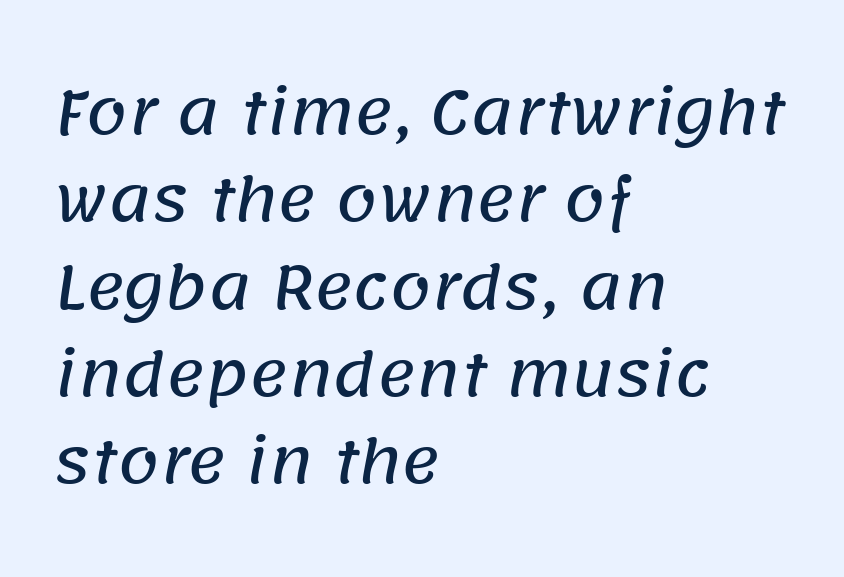
Look at the bottom of the vertical strokes: they stop flat, with no serifs. Observe the ordinary spacing: letters are neighbours, not strangers. Honestly, there is no underline to notice here at all. Where is the straight margin? On the left. This sample keeps an unexceptional amount of space between lines.
